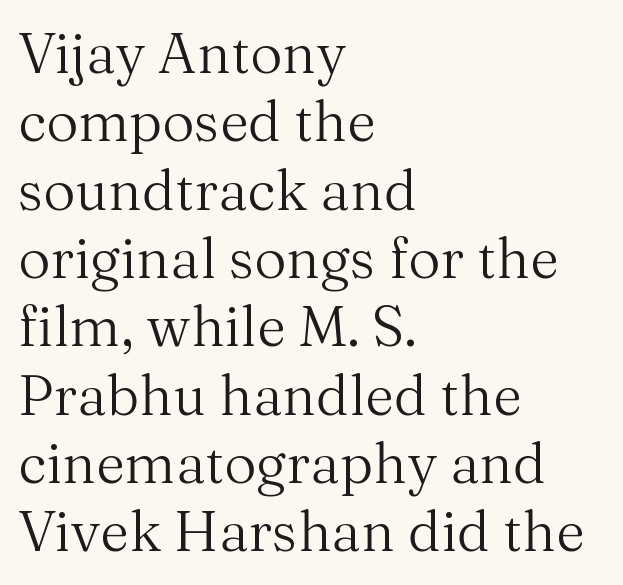
This sample has the flowing, uneven cadence of proportional lettering. Stem width sits at or under what a default text font uses. The gaps between neighbouring characters are ordinary and unremarkable. In terms of letterform style, serifs are clearly present. Underlining? Definitely not there.
